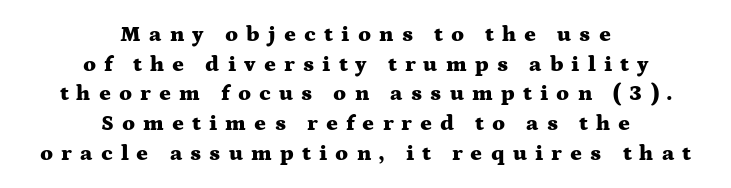
{"italic": "no", "bold": "yes", "underline": "no", "align": "center", "line_spacing": "normal", "line_spacing_ratio": 1.35, "letter_spacing": "wide", "letter_spacing_em": 0.37, "glyph_px": 22}
